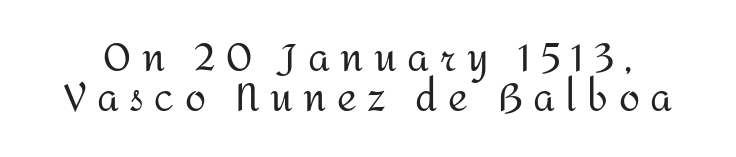
The image shows 38 px regular-weight sans-serif type, upright; set tight line spacing (1.05x), unusually wide letter spacing (+0.28 em), not underlined; medium stroke contrast and a medium x-height.
